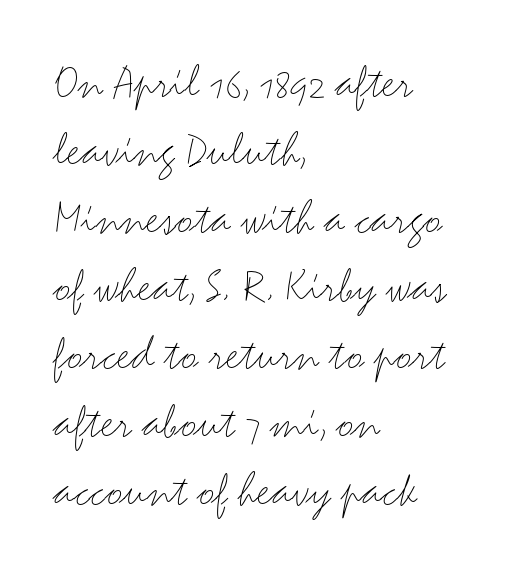
The image shows 50 px light, wide sans-serif type; set left-aligned, normal line spacing (1.36x), normal letter spacing, not underlined; medium stroke contrast and a small x-height.
